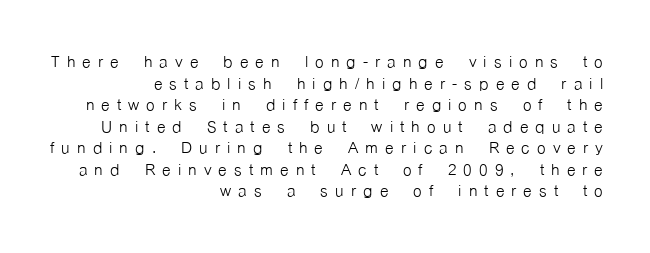
Letter spacing: wide. Style check: upright. Every row of glyphs terminates at an identical x-position on the right. Summary of vertical rhythm: compact, with narrow interline spacing. Think standard paragraph weight, or any step lighter than that. The gap between lines stays unmarked.
